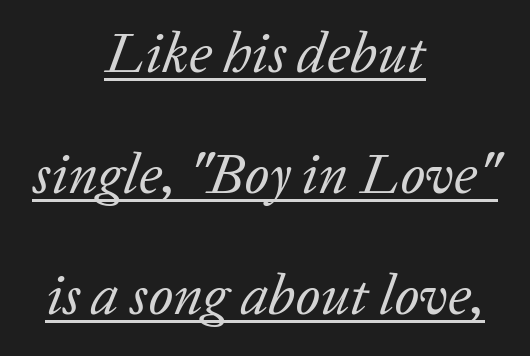
Q: Is the text bold? A: No.
Q: Is the text italic (slanted)? A: Yes, it leans right by about 20 degrees.
Q: Is the typeface a serif or a sans-serif typeface? A: Serif.
Q: Is the text underlined? A: Yes.
Q: How is the paragraph aligned? A: Centered.
Q: Is the spacing between letters normal or unusually wide? A: Normal.
Q: Is the spacing between lines tight, normal or loose? A: Loose.
Q: Width (condensed, normal, or wide)? A: Normal.
Q: Stroke contrast? A: Low.
Q: x-height? A: Medium.
Q: Monospaced? A: No.
